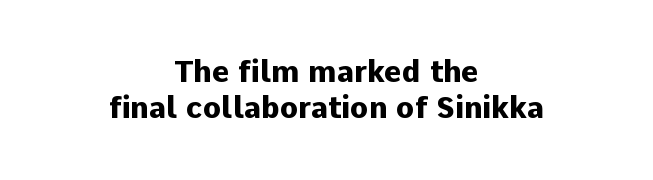
The letters sit at their default tracking, neither squeezed nor spread. Check where the strokes stop: nothing finishes them off — pure sans. Do the characters align in a grid? No, the font is proportional. Strong, thick strokes mark this as bold type. Caption: multi-line text, centered on the measure. The lettering stays uniformly vertical, giving the passage a roman look.
